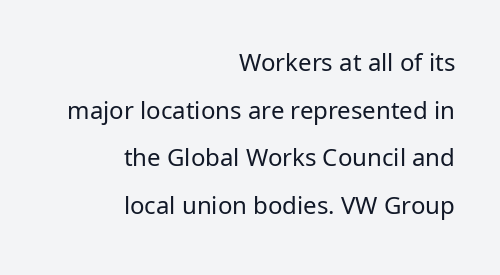
{"italic": "no", "bold": "no", "underline": "no", "align": "right", "line_spacing": "loose", "line_spacing_ratio": 1.98, "letter_spacing": "normal", "letter_spacing_em": 0.0, "glyph_px": 24}
